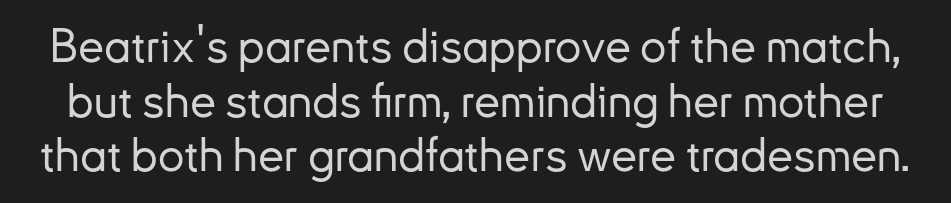
{"serif": "no", "italic": "no", "width": "normal", "stroke_contrast": "low", "x_height": "small", "monospaced": "no", "underline": "no", "line_spacing_ratio": 1.16, "letter_spacing": "normal", "letter_spacing_em": 0.0, "glyph_px": 47}
